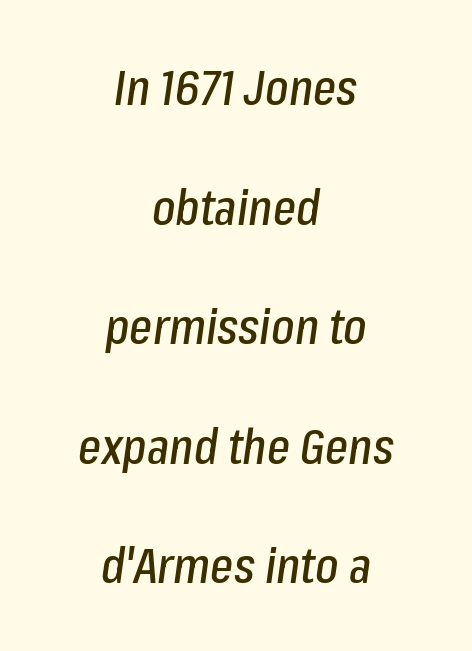
Q: Is the text italic (slanted)? A: Yes, it leans right by about 8 degrees.
Q: Is the text underlined? A: No.
Q: How is the paragraph aligned? A: Centered.
Q: Is the spacing between letters normal or unusually wide? A: Normal.
Q: Is the spacing between lines tight, normal or loose? A: Loose.
Q: Width (condensed, normal, or wide)? A: Condensed.
Q: Stroke contrast? A: Low.
Q: x-height? A: Medium.
Q: Monospaced? A: No.
